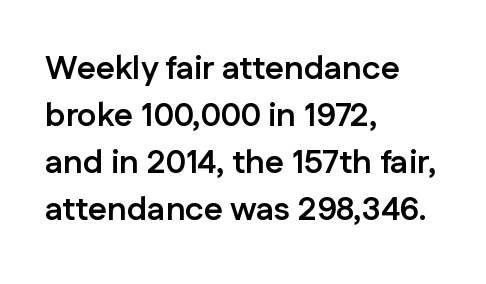
Q: Is the text bold? A: Yes.
Q: Is the text italic (slanted)? A: No, it is upright.
Q: Is the typeface a serif or a sans-serif typeface? A: Sans-serif.
Q: Is the text underlined? A: No.
Q: How is the paragraph aligned? A: Left-aligned.
Q: Is the spacing between letters normal or unusually wide? A: Normal.
Q: Is the spacing between lines tight, normal or loose? A: Normal.
Q: Width (condensed, normal, or wide)? A: Normal.
Q: Stroke contrast? A: Low.
Q: x-height? A: Medium.
Q: Monospaced? A: No.
